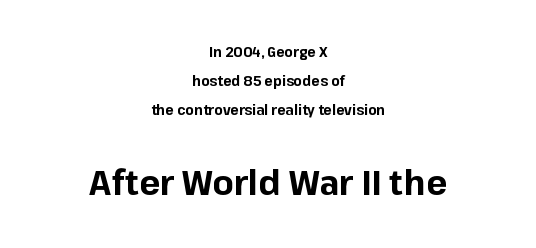
The image shows 35 px bold sans-serif type, upright; set centered, loose line spacing (2.07x), normal letter spacing, not underlined; the second (bottom) block is 2.5x larger; low stroke contrast and a medium x-height.
